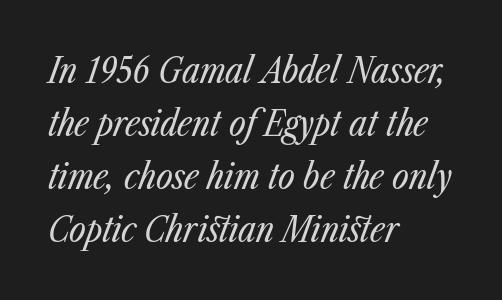
Q: Is the text bold? A: No.
Q: Is the text italic (slanted)? A: Yes, it leans right by about 23 degrees.
Q: Is the text underlined? A: No.
Q: How is the paragraph aligned? A: Left-aligned.
Q: Is the spacing between letters normal or unusually wide? A: Normal.
Q: Is the spacing between lines tight, normal or loose? A: Normal.
Q: Width (condensed, normal, or wide)? A: Condensed.
Q: Stroke contrast? A: Low.
Q: x-height? A: Medium.
Q: Monospaced? A: No.
